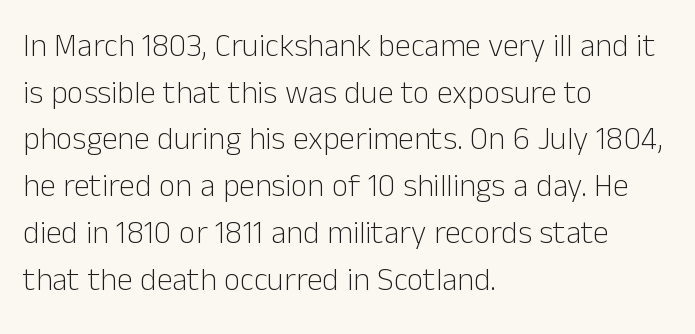
{"serif": "no", "italic": "no", "bold": "no", "weight": "light", "width": "normal", "stroke_contrast": "low", "x_height": "medium", "monospaced": "no", "underline": "no", "align": "left", "line_spacing": "normal", "line_spacing_ratio": 1.46, "letter_spacing": "normal", "letter_spacing_em": 0.0, "glyph_px": 32}
